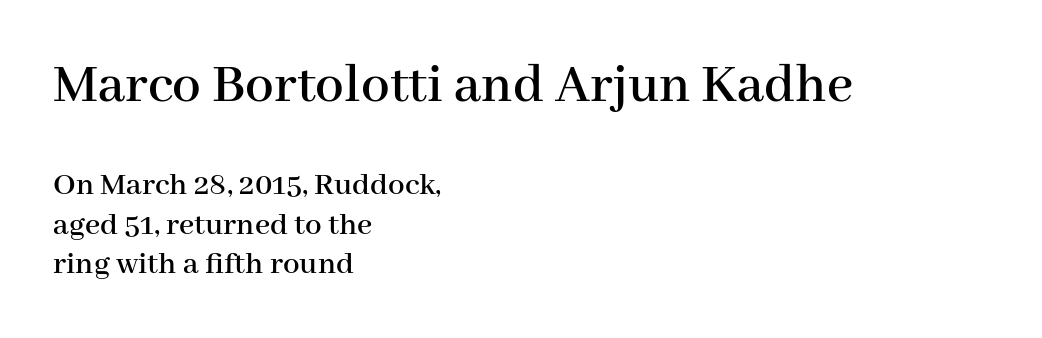
Q: Is the text italic (slanted)? A: No, it is upright.
Q: Is the typeface a serif or a sans-serif typeface? A: Serif.
Q: Is the text underlined? A: No.
Q: How is the paragraph aligned? A: Left-aligned.
Q: Is the spacing between letters normal or unusually wide? A: Normal.
Q: Which block of text is set in a larger size, the first (top) or the second (bottom)? A: The first (top) one.
Q: Width (condensed, normal, or wide)? A: Normal.
Q: Stroke contrast? A: High.
Q: x-height? A: Medium.
Q: Monospaced? A: No.
